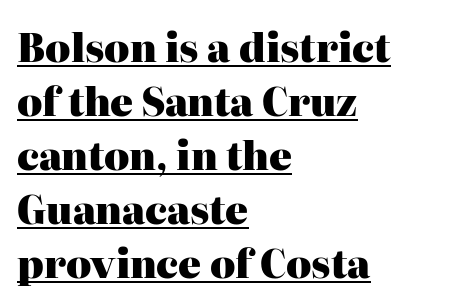
Does the type have serifs? Yes, each stem ends in a small foot. Character widths vary here, with narrow letters taking less room than wide ones. Where is the straight margin? On the left. This block has exactly the height ordinary leading produces. Tracking here is standard; glyphs follow each other at the usual distance.
